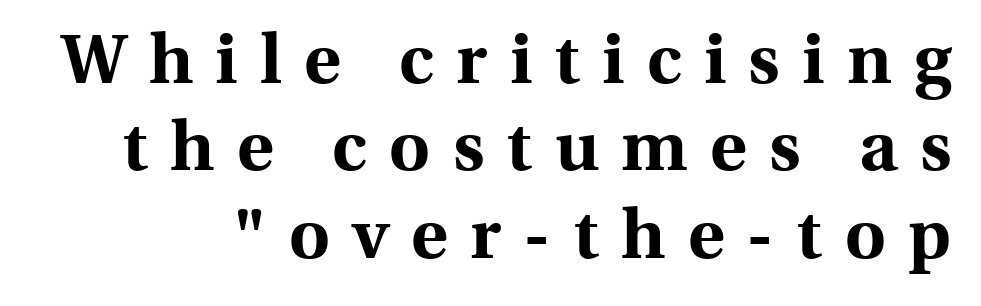
The image shows 70 px bold serif type, upright; set normal line spacing (1.25x), unusually wide letter spacing (+0.32 em), not underlined; a medium x-height.
